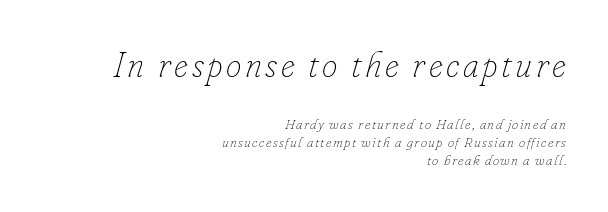
Q: Is the text bold? A: No.
Q: Is the text italic (slanted)? A: Yes, it leans right by about 16 degrees.
Q: Is the text underlined? A: No.
Q: How is the paragraph aligned? A: Right-aligned.
Q: Is the spacing between lines tight, normal or loose? A: Normal.
Q: Which block of text is set in a larger size, the first (top) or the second (bottom)? A: The first (top) one.
Q: Width (condensed, normal, or wide)? A: Normal.
Q: Stroke contrast? A: Low.
Q: x-height? A: Small.
Q: Monospaced? A: No.
